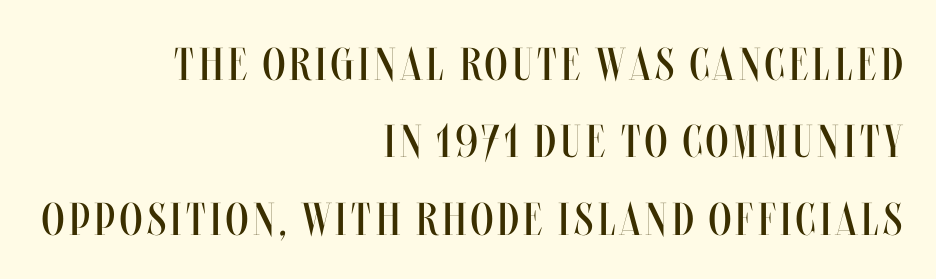
The image shows 46 px regular-weight, condensed type, upright; set right-aligned, normal line spacing (1.68x), not underlined; medium stroke contrast and a large x-height.
